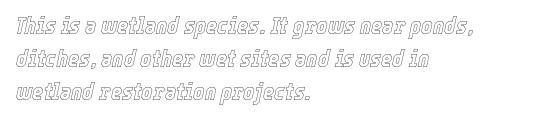
The image shows 24 px text type, italic (leaning right); set left-aligned, normal line spacing (1.38x), normal letter spacing, not underlined.
